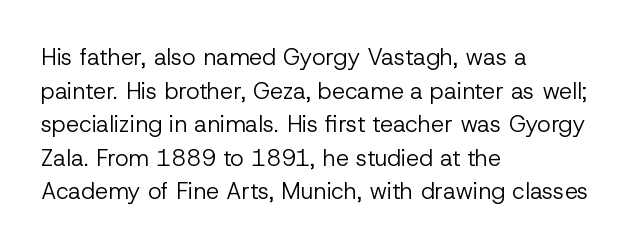
{"italic": "no", "bold": "no", "underline": "no", "align": "left", "line_spacing": "normal", "line_spacing_ratio": 1.46, "letter_spacing": "normal", "letter_spacing_em": 0.0, "glyph_px": 23}
